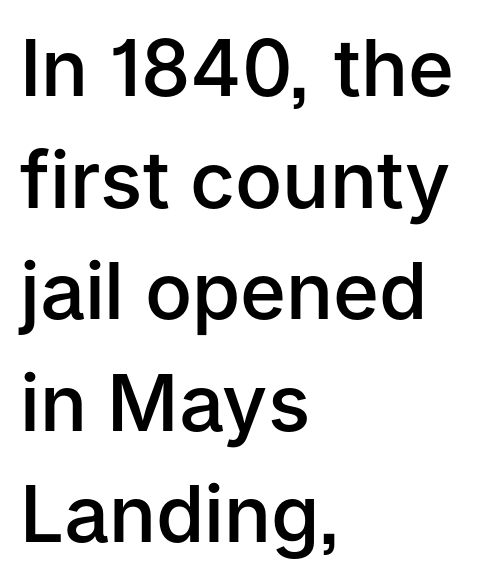
Varying glyph widths throughout — classic text-font behaviour. This is the in-between weight designers call semibold or demi. Descenders hang freely into open space. Observe the absence of serifs on each vertical stroke in this sample. Leading matches the norm, producing a regular column.
